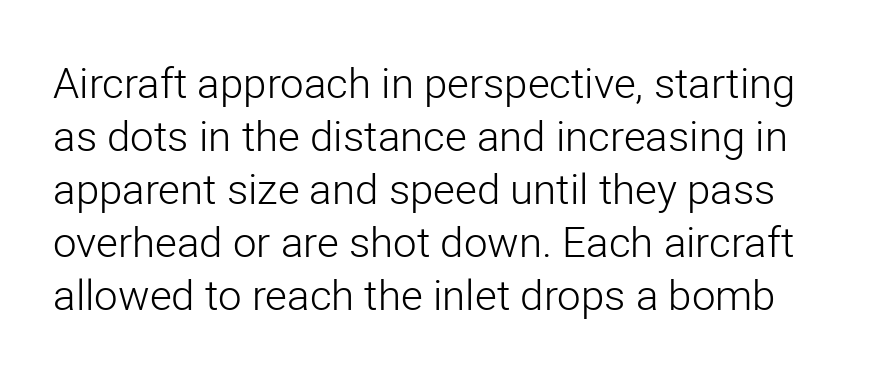
Q: Is the text bold? A: No.
Q: Is the text italic (slanted)? A: No, it is upright.
Q: Is the typeface a serif or a sans-serif typeface? A: Sans-serif.
Q: Is the text underlined? A: No.
Q: Is the spacing between letters normal or unusually wide? A: Normal.
Q: Is the spacing between lines tight, normal or loose? A: Normal.
Q: Width (condensed, normal, or wide)? A: Normal.
Q: Stroke contrast? A: Low.
Q: x-height? A: Medium.
Q: Monospaced? A: No.
